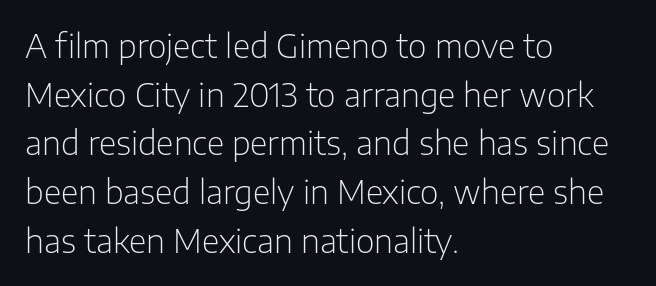
Q: Is the text bold? A: No.
Q: Is the text italic (slanted)? A: No, it is upright.
Q: Is the typeface a serif or a sans-serif typeface? A: Sans-serif.
Q: Is the text underlined? A: No.
Q: How is the paragraph aligned? A: Left-aligned.
Q: Is the spacing between letters normal or unusually wide? A: Normal.
Q: Is the spacing between lines tight, normal or loose? A: Normal.
Q: Width (condensed, normal, or wide)? A: Normal.
Q: Stroke contrast? A: Low.
Q: x-height? A: Medium.
Q: Monospaced? A: No.
